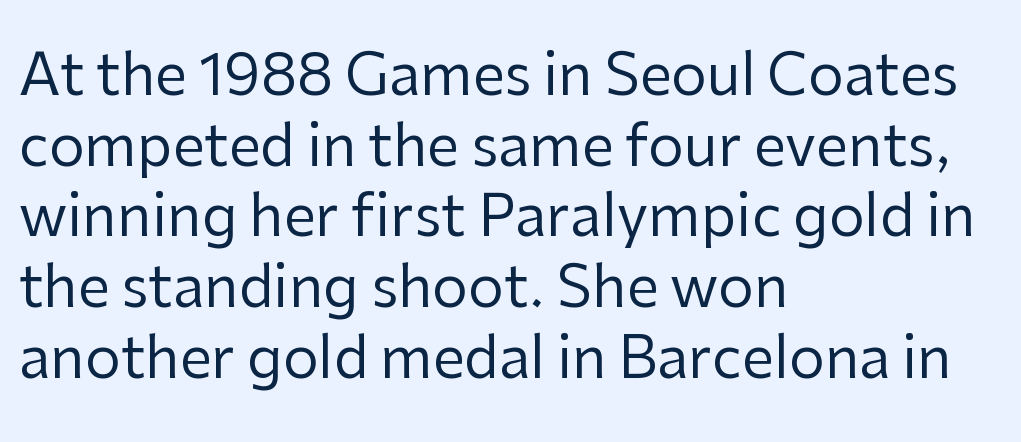
Q: Is the text bold? A: No.
Q: Is the text italic (slanted)? A: No, it is upright.
Q: Is the typeface a serif or a sans-serif typeface? A: Sans-serif.
Q: Is the text underlined? A: No.
Q: How is the paragraph aligned? A: Left-aligned.
Q: Is the spacing between letters normal or unusually wide? A: Normal.
Q: Width (condensed, normal, or wide)? A: Normal.
Q: Stroke contrast? A: Low.
Q: x-height? A: Medium.
Q: Monospaced? A: No.
